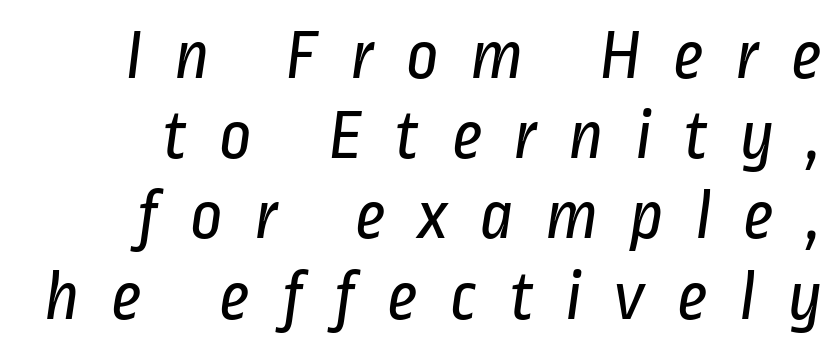
{"serif": "no", "bold": "no", "weight": "regular", "width": "condensed", "stroke_contrast": "low", "x_height": "medium", "monospaced": "no", "underline": "no", "line_spacing": "tight", "line_spacing_ratio": 1.13, "letter_spacing": "wide", "letter_spacing_em": 0.45, "glyph_px": 71}
